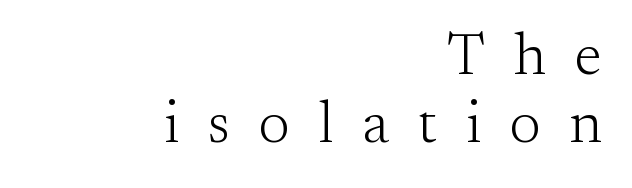
Does the leading feel generous? Not at all — it's pinched. The face used here is seriffed, in the tradition of book romans. The strokes carry an ordinary text weight at most. The ragged edge is on the left, which tells us the setting is flush right.
